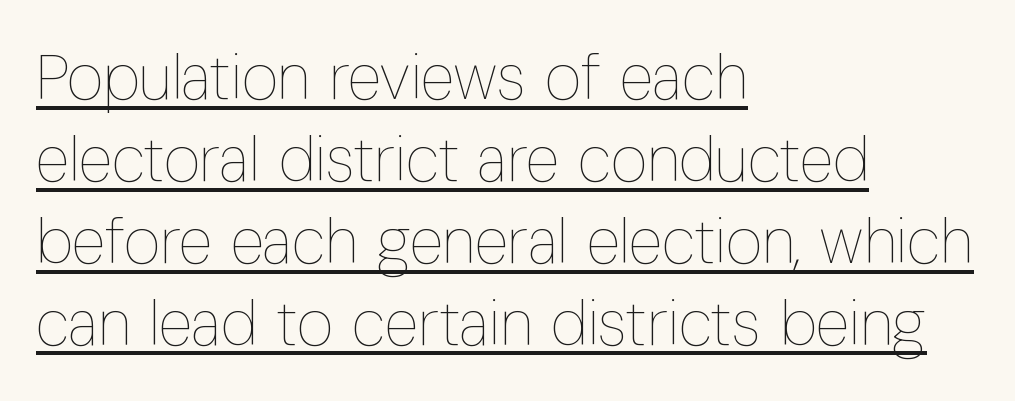
Q: Is the text bold? A: No.
Q: Is the text italic (slanted)? A: No, it is upright.
Q: Is the text underlined? A: Yes.
Q: How is the paragraph aligned? A: Left-aligned.
Q: Is the spacing between letters normal or unusually wide? A: Normal.
Q: Is the spacing between lines tight, normal or loose? A: Normal.
Q: Width (condensed, normal, or wide)? A: Condensed.
Q: Stroke contrast? A: Low.
Q: x-height? A: Medium.
Q: Monospaced? A: No.
